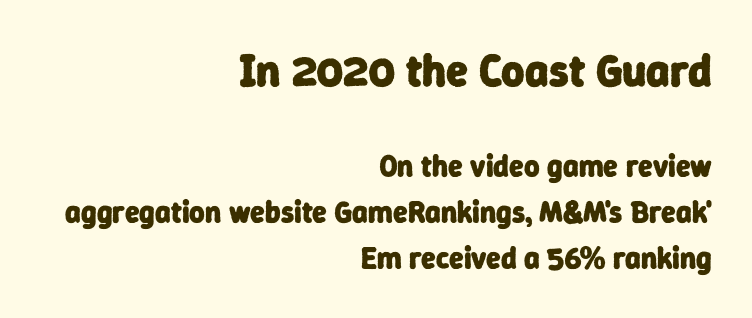
{"serif": "no", "bold": "yes", "weight": "heavy", "width": "normal", "stroke_contrast": "low", "x_height": "medium", "monospaced": "no", "underline": "no", "align": "right", "line_spacing": "normal", "line_spacing_ratio": 1.53, "letter_spacing": "normal", "letter_spacing_em": 0.0, "larger_block": "first", "size_ratio": 1.5, "glyph_px": 45}
